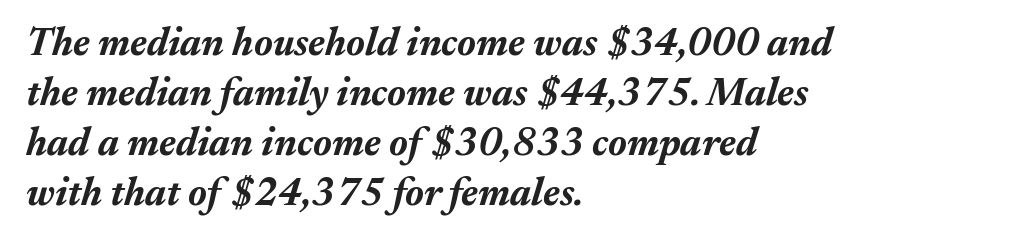
Pretty heavy lettering here — definitely bold. Each letter keeps its own natural width here, so spacing adapts to shape. Tracking value appears to be zero — textbook default spacing. Quick note: italic. Just letters on the line, the space beneath them empty.
